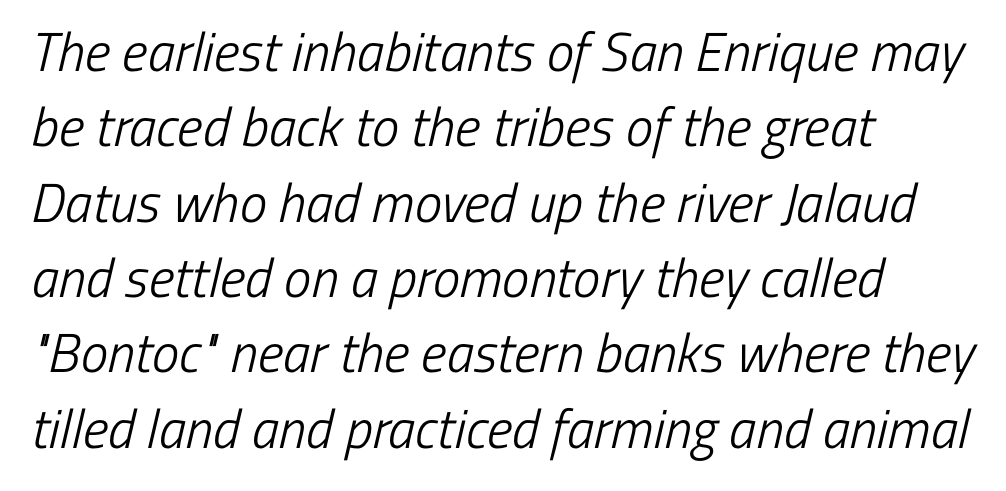
The image shows 55 px light, condensed sans-serif type; set left-aligned, normal line spacing (1.37x), normal letter spacing, not underlined; low stroke contrast and a medium x-height.
